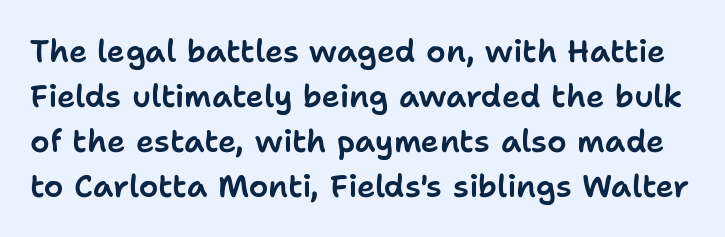
Q: Is the text italic (slanted)? A: No, it is upright.
Q: Is the typeface a serif or a sans-serif typeface? A: Sans-serif.
Q: Is the text underlined? A: No.
Q: Is the spacing between letters normal or unusually wide? A: Normal.
Q: Is the spacing between lines tight, normal or loose? A: Normal.
Q: Width (condensed, normal, or wide)? A: Normal.
Q: Stroke contrast? A: Low.
Q: x-height? A: Medium.
Q: Monospaced? A: No.
